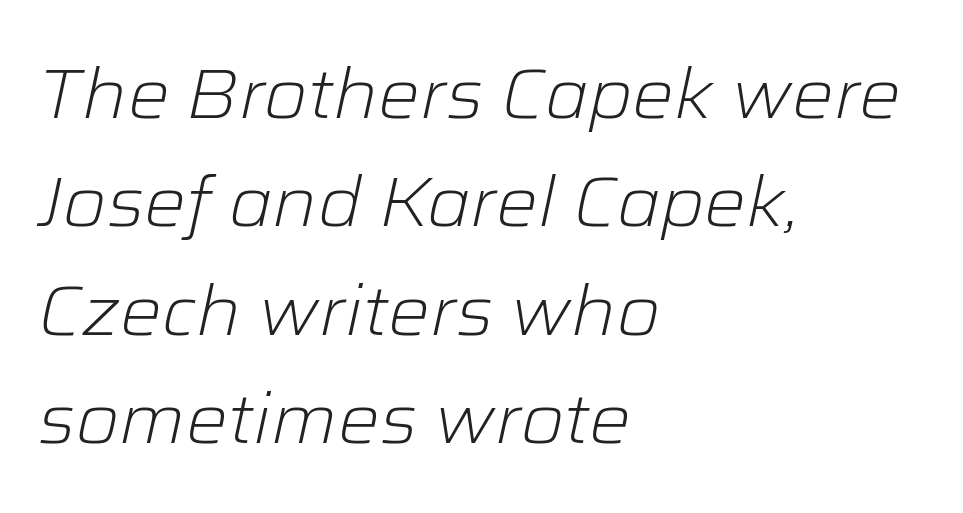
Q: Is the text bold? A: No.
Q: Is the text italic (slanted)? A: Yes, it leans right by about 12 degrees.
Q: Is the text underlined? A: No.
Q: How is the paragraph aligned? A: Left-aligned.
Q: Is the spacing between letters normal or unusually wide? A: Normal.
Q: Is the spacing between lines tight, normal or loose? A: Normal.
Q: Width (condensed, normal, or wide)? A: Normal.
Q: Stroke contrast? A: Low.
Q: x-height? A: Medium.
Q: Monospaced? A: No.
